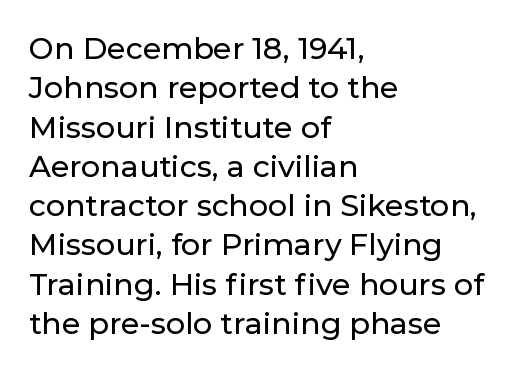
The image shows 30 px sans-serif type, upright; set left-aligned, normal line spacing (1.31x), normal letter spacing, not underlined; low stroke contrast and a medium x-height.
